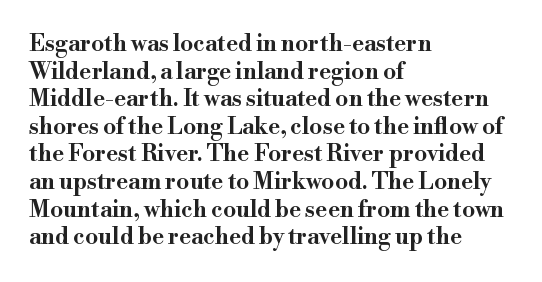
The image shows 23 px text type, upright; set left-aligned, line spacing 1.2x, normal letter spacing, not underlined.
